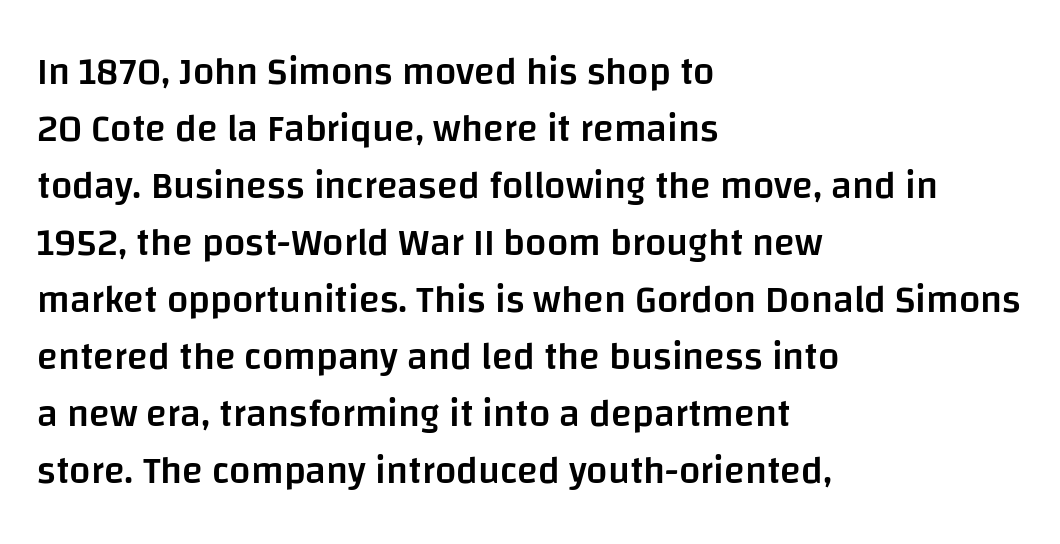
Font category for this specimen: sans-serif. The ragged edge is on the right, which tells us the setting is flush left. Every stem runs plumb, perpendicular to the baseline. Note the varied advance widths — an 'i' is clearly narrower than an 'm'. The space between consecutive lines is moderate. Has an underline been added? It has not.
